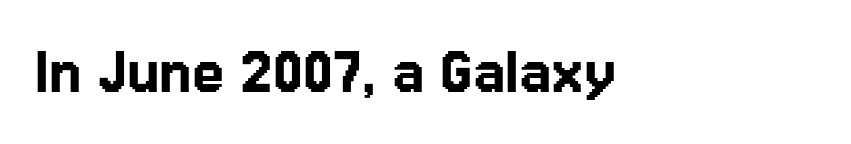
{"serif": "no", "italic": "no", "width": "normal", "stroke_contrast": "low", "x_height": "medium", "monospaced": "no", "underline": "no", "align": "left", "letter_spacing": "normal", "letter_spacing_em": 0.0, "glyph_px": 73}
